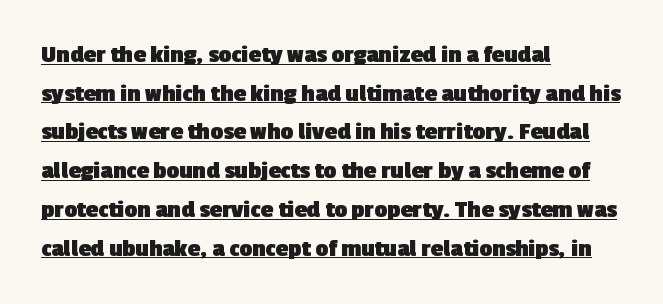
Q: Is the text bold? A: Yes.
Q: Is the text underlined? A: Yes.
Q: How is the paragraph aligned? A: Left-aligned.
Q: Is the spacing between letters normal or unusually wide? A: Normal.
Q: Is the spacing between lines tight, normal or loose? A: Normal.
